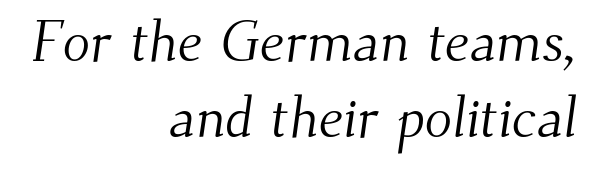
The image shows 57 px light serif type; set right-aligned, normal line spacing (1.33x), normal letter spacing, not underlined; medium stroke contrast and a small x-height.
